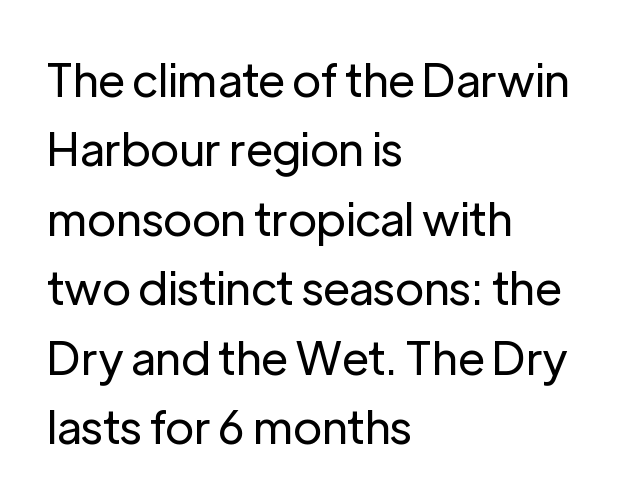
{"serif": "no", "italic": "no", "bold": "no", "weight": "regular", "width": "normal", "stroke_contrast": "low", "x_height": "medium", "monospaced": "no", "underline": "no", "align": "left", "line_spacing": "normal", "line_spacing_ratio": 1.51, "letter_spacing": "normal", "letter_spacing_em": 0.0, "glyph_px": 46}
